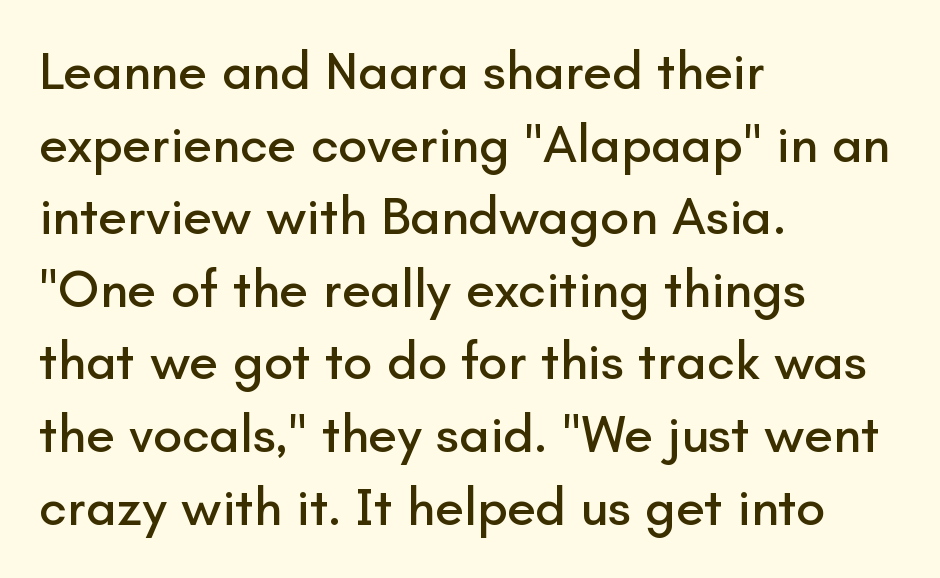
In terms of leading, this rendering sits right in the middle. Tracking here is standard; glyphs follow each other at the usual distance. Unlike italic type, these characters show no tilt at all. These lines are composed in type without serifs. This sample has the flowing, uneven cadence of proportional lettering.
